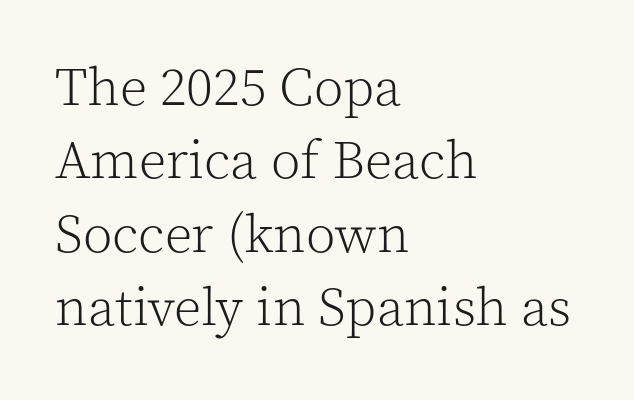
{"serif": "yes", "italic": "no", "bold": "no", "weight": "light", "width": "normal", "x_height": "medium", "monospaced": "no", "underline": "no", "align": "left", "line_spacing": "normal", "line_spacing_ratio": 1.36, "letter_spacing": "normal", "letter_spacing_em": 0.0, "glyph_px": 54}
